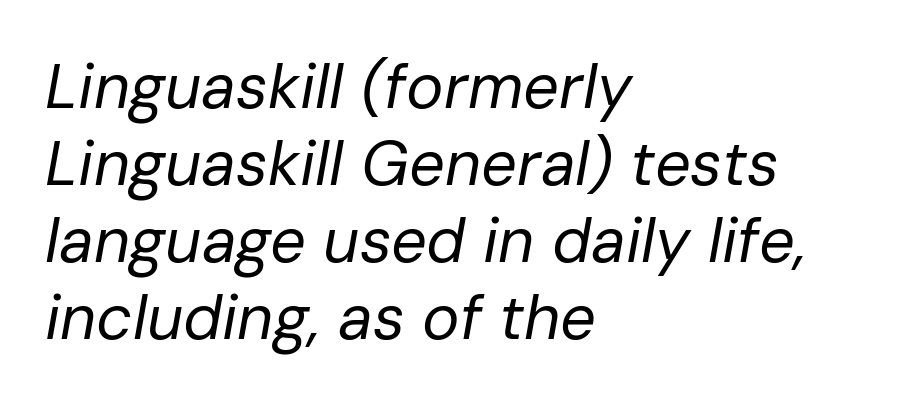
The image shows 63 px regular-weight type, italic (leaning right); set left-aligned, line spacing 1.22x, normal letter spacing, not underlined; low stroke contrast and a medium x-height.
